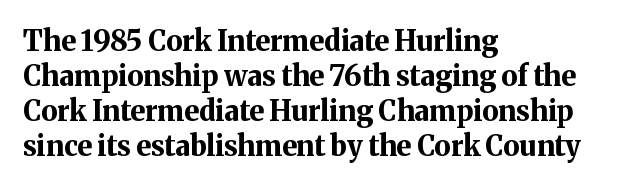
{"serif": "yes", "italic": "no", "bold": "yes", "weight": "bold", "width": "normal", "stroke_contrast": "medium", "x_height": "medium", "monospaced": "no", "underline": "no", "align": "left", "line_spacing": "normal", "line_spacing_ratio": 1.25, "letter_spacing": "normal", "letter_spacing_em": 0.0, "glyph_px": 28}
